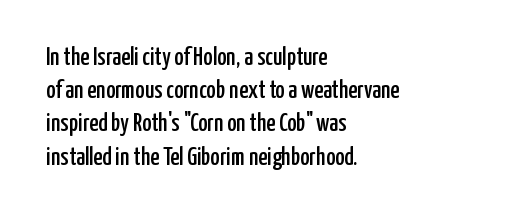
Students, observe: this is what conventionally led text looks like. Look at the tracking — it's just the regular setting, nothing added. The paragraph has a hard left edge and a soft right edge. Check under the words: just untouched page. The lettering holds an erect, upright posture throughout.
